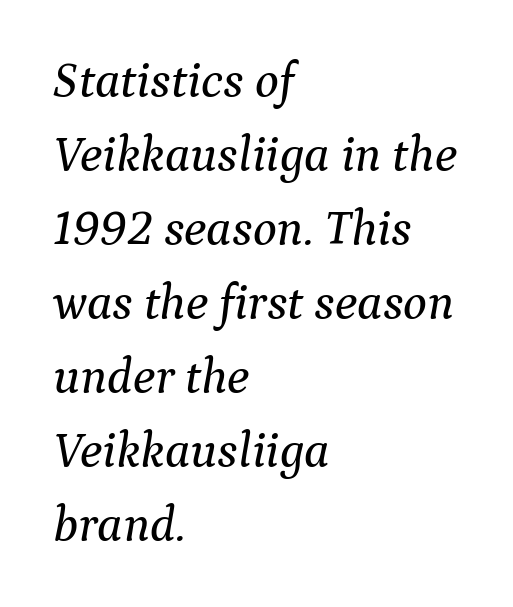
The image shows 50 px serif type, italic (leaning right); set left-aligned, normal line spacing (1.48x), normal letter spacing, not underlined; medium stroke contrast and a medium x-height.
